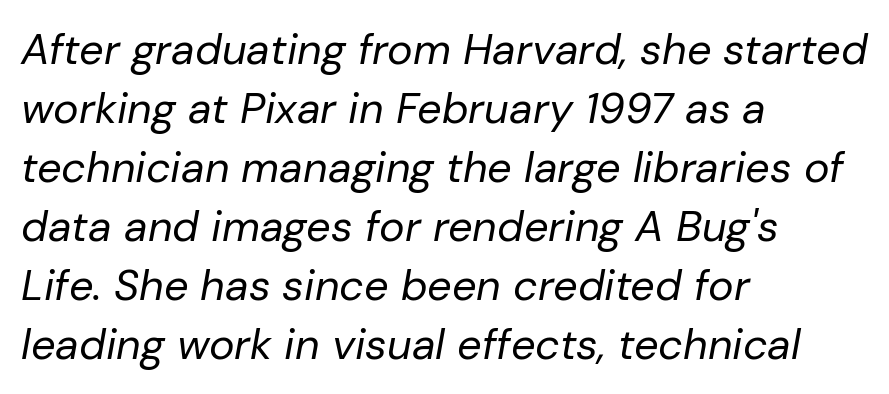
{"italic": "yes", "lean": "right", "slant_degrees": 10, "bold": "no", "weight": "regular", "width": "normal", "stroke_contrast": "low", "x_height": "medium", "monospaced": "no", "underline": "no", "align": "left", "line_spacing": "normal", "line_spacing_ratio": 1.37, "letter_spacing": "normal", "letter_spacing_em": 0.0, "glyph_px": 43}
